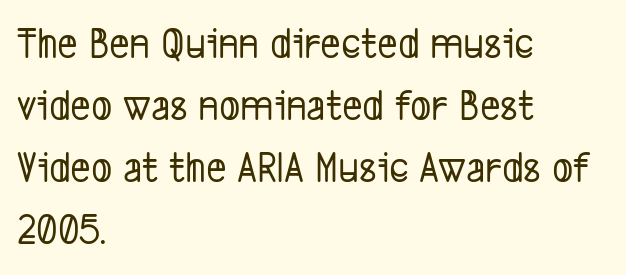
{"serif": "no", "width": "condensed", "stroke_contrast": "low", "x_height": "medium", "monospaced": "no", "underline": "no", "align": "left", "line_spacing": "normal", "line_spacing_ratio": 1.41, "letter_spacing": "normal", "letter_spacing_em": 0.0, "glyph_px": 44}
